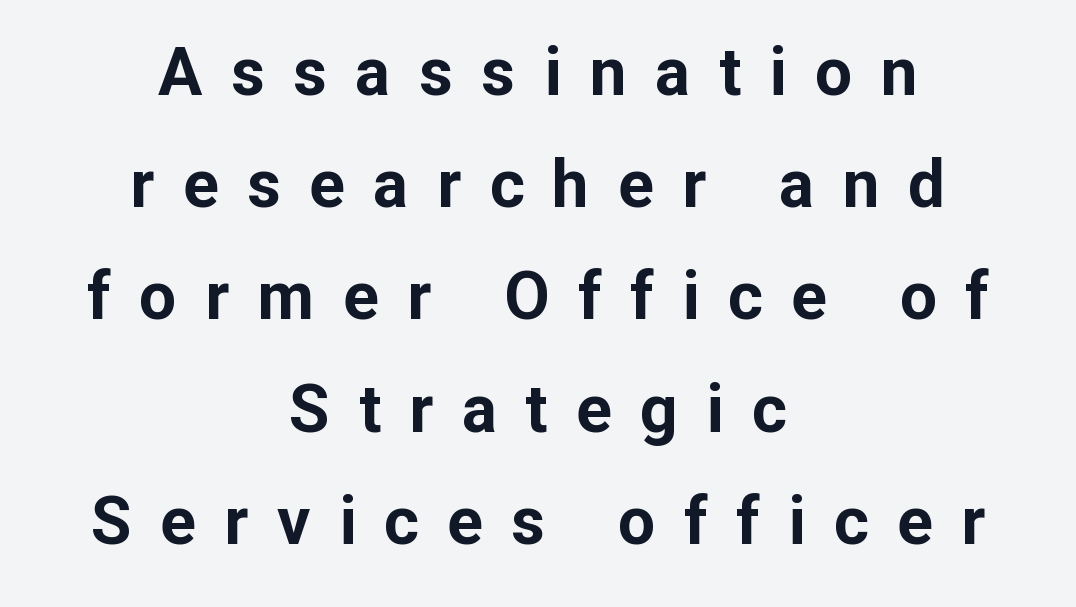
{"serif": "no", "italic": "no", "bold": "yes", "weight": "bold", "width": "normal", "stroke_contrast": "low", "x_height": "medium", "monospaced": "no", "underline": "no", "align": "center", "line_spacing": "normal", "line_spacing_ratio": 1.7, "letter_spacing": "wide", "letter_spacing_em": 0.43, "glyph_px": 66}
